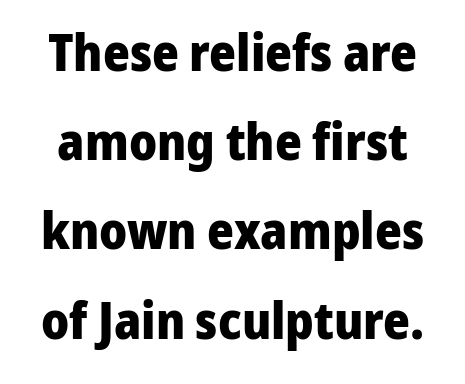
{"serif": "no", "italic": "no", "bold": "yes", "weight": "heavy", "width": "normal", "stroke_contrast": "low", "x_height": "medium", "monospaced": "no", "underline": "no", "line_spacing_ratio": 1.75, "letter_spacing": "normal", "letter_spacing_em": 0.0, "glyph_px": 51}
